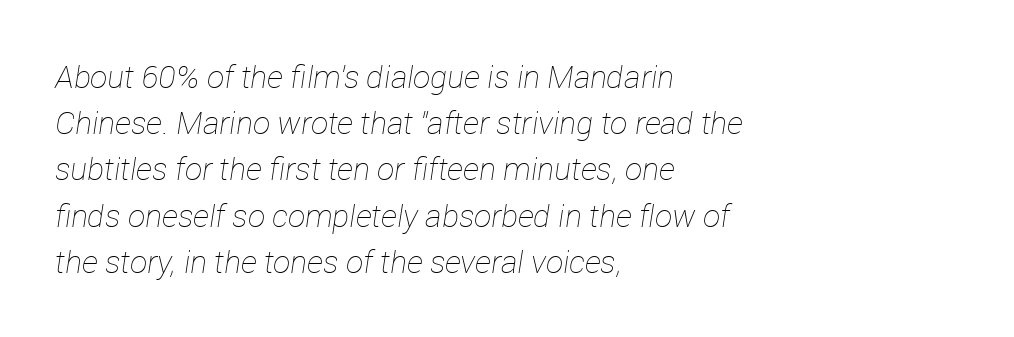
Q: Is the text bold? A: No.
Q: Is the text italic (slanted)? A: Yes, it leans right by about 12 degrees.
Q: Is the text underlined? A: No.
Q: How is the paragraph aligned? A: Left-aligned.
Q: Is the spacing between letters normal or unusually wide? A: Normal.
Q: Is the spacing between lines tight, normal or loose? A: Normal.
Q: Width (condensed, normal, or wide)? A: Normal.
Q: Stroke contrast? A: Low.
Q: x-height? A: Medium.
Q: Monospaced? A: No.
